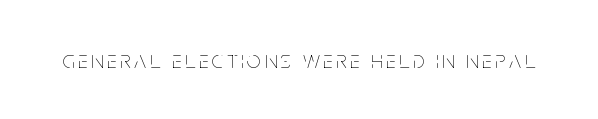
Only glyphs here, with clear space below each row. Posture: upright roman. The font is comparable to plain body text, perhaps lighter.
